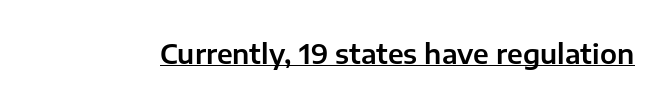
{"italic": "no", "underline": "yes", "letter_spacing": "normal", "letter_spacing_em": 0.0, "glyph_px": 27}
